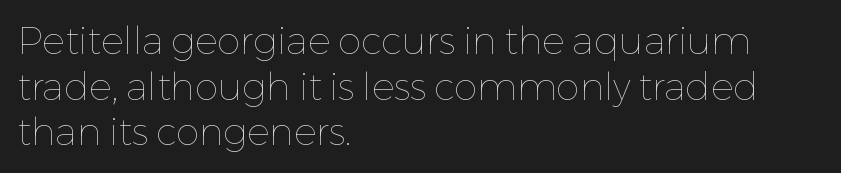
Standard letterfit; no display-style spreading of the glyphs. Vertical stems look standard width or narrower in stroke. Is this a fixed-width face? No — the glyphs have proportional, varying widths. No word sits above an underline. Notice how the passage keeps a crisp vertical edge on the left only. You can tell it's not italic because the verticals are truly vertical.
